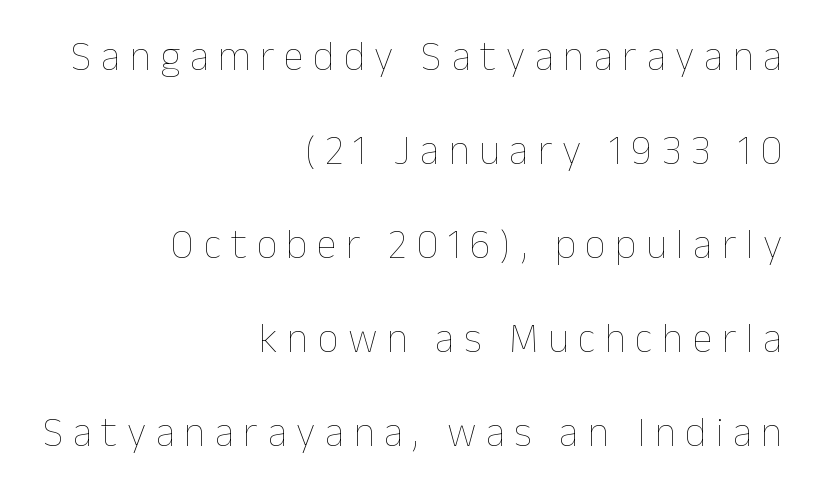
{"italic": "no", "bold": "no", "weight": "thin", "width": "normal", "stroke_contrast": "low", "x_height": "medium", "monospaced": "no", "underline": "no", "align": "right", "line_spacing": "loose", "line_spacing_ratio": 2.29, "letter_spacing": "wide", "letter_spacing_em": 0.23, "glyph_px": 41}
